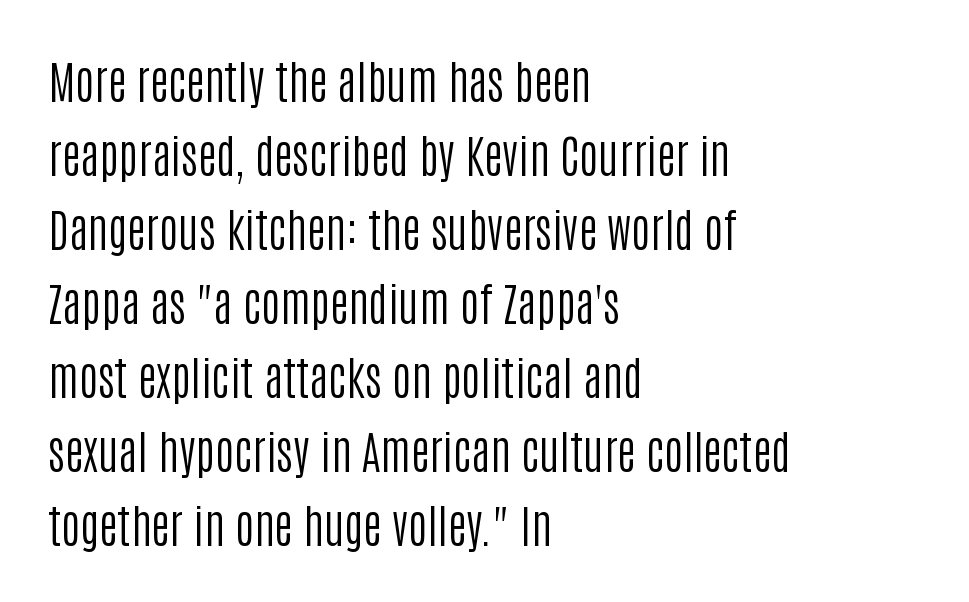
Ink coverage per letter is moderate at most. Students, note that the glyphs here touch the page at normal intervals. Letters rest on an invisible, unmarked baseline. Unlike a traditional serif, this face leaves its strokes unadorned. The specimen reads as upright at a glance. The passage shown is typed in a proportional face where columns would drift.
